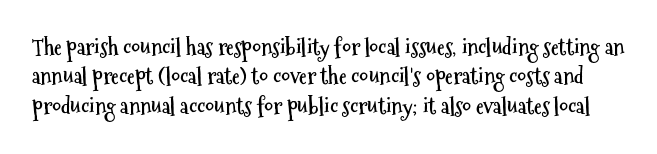
The rendering uses a moderate line-height, typical for paragraphs. On the weight axis this lands at bold, roughly 700. Short note: letters normally spaced. Italic? Not at all — the glyphs are vertical. The zone under the glyphs is completely vacant.
